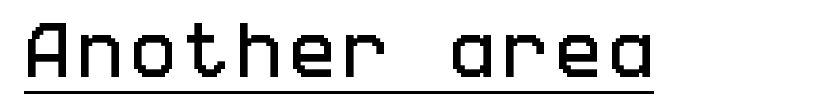
{"serif": "no", "italic": "no", "width": "condensed", "stroke_contrast": "low", "x_height": "large", "underline": "yes", "glyph_px": 61}
